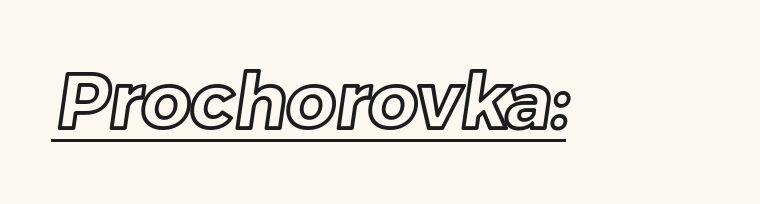
Q: Is the text underlined? A: Yes.
Q: Is the spacing between letters normal or unusually wide? A: Normal.
Q: Width (condensed, normal, or wide)? A: Normal.
Q: x-height? A: Medium.
Q: Monospaced? A: No.
